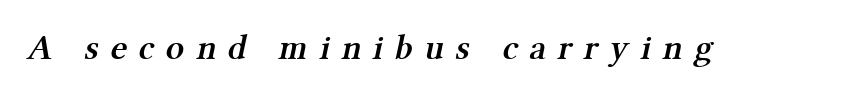
Typographic density is moderately raised because the face is semibold. To sum up the face: it has serifs. Unmarked baselines from the first word to the last. Inter-character spacing is expanded well beyond the font's built-in metrics.
